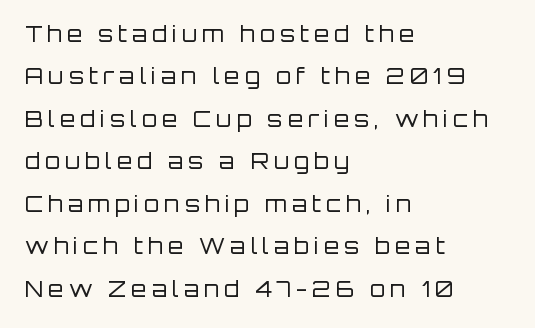
The lines are spread far apart with generous leading. Stroke thickness stays within the range of a standard reading face or lighter. Inter-character spacing is expanded well beyond the font's built-in metrics. Type without underlining. Vertical strokes here are truly vertical. Alignment: flush left.
